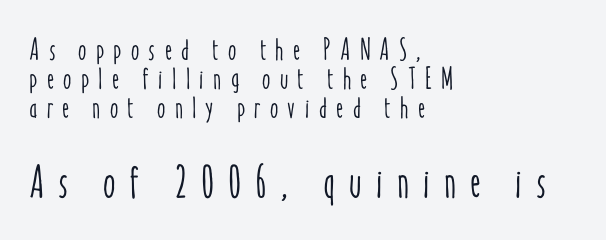
These two chunks differ in scale, with the bottom chunk taking the larger measure. Students, note that the glyphs here are deliberately spaced far apart. The lettering stays uniformly vertical, giving the passage a roman look. Does the copy run flush right? No — it runs flush left.
